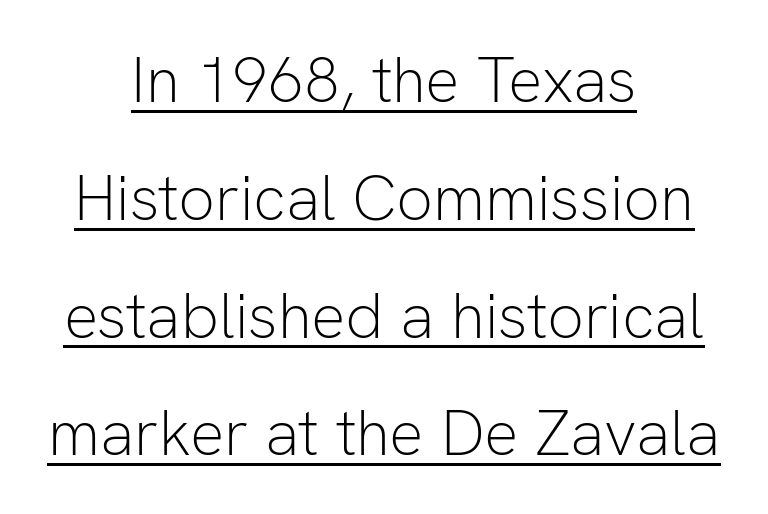
Q: Is the text bold? A: No.
Q: Is the text italic (slanted)? A: No, it is upright.
Q: Is the typeface a serif or a sans-serif typeface? A: Sans-serif.
Q: Is the text underlined? A: Yes.
Q: How is the paragraph aligned? A: Centered.
Q: Is the spacing between letters normal or unusually wide? A: Normal.
Q: Width (condensed, normal, or wide)? A: Normal.
Q: Stroke contrast? A: Low.
Q: x-height? A: Medium.
Q: Monospaced? A: No.
